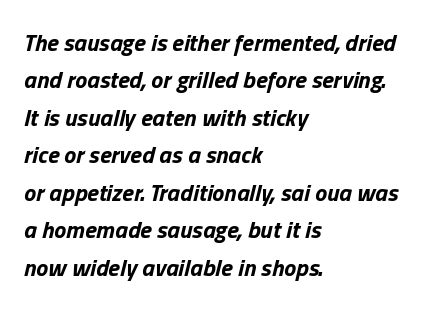
Q: Is the text bold? A: Yes.
Q: Is the text italic (slanted)? A: Yes, it leans right by about 13 degrees.
Q: Is the text underlined? A: No.
Q: How is the paragraph aligned? A: Left-aligned.
Q: Is the spacing between letters normal or unusually wide? A: Normal.
Q: Is the spacing between lines tight, normal or loose? A: Normal.
